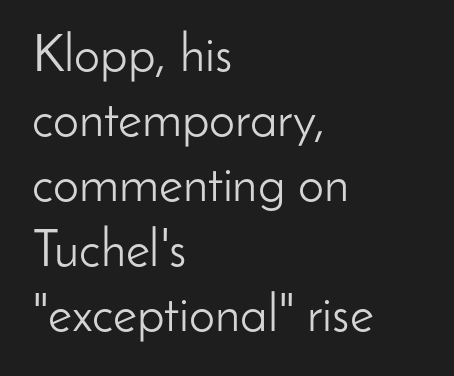
The image shows 52 px light sans-serif type, upright; set left-aligned, normal line spacing (1.25x), normal letter spacing, not underlined; low stroke contrast and a small x-height.
